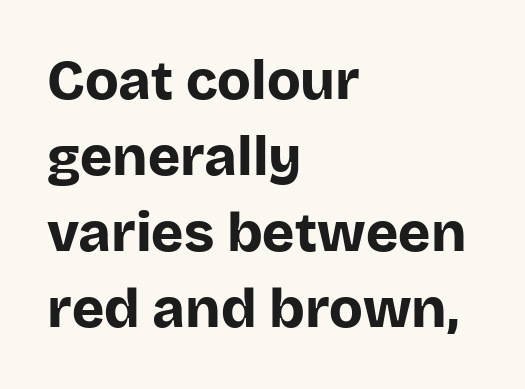
The image shows 55 px bold sans-serif type, upright; set left-aligned, normal line spacing (1.38x), normal letter spacing, not underlined; low stroke contrast and a large x-height.
